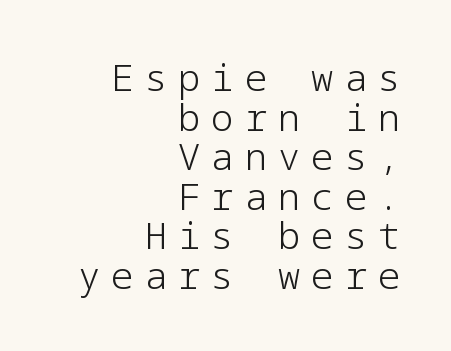
The image shows 37 px light sans-serif type, upright; set right-aligned, tight line spacing (1.07x), unusually wide letter spacing (+0.3 em), not underlined; low stroke contrast and a medium x-height.
